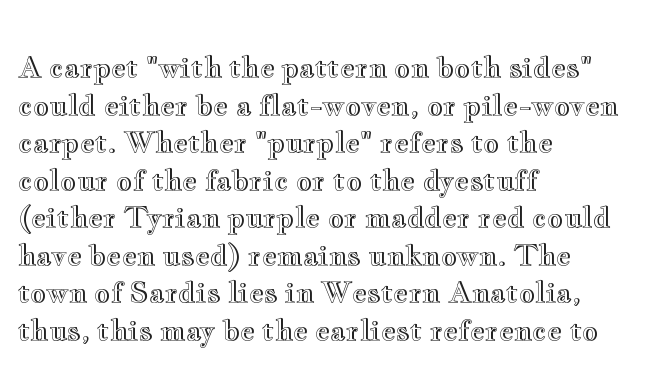
In terms of leading, this rendering sits right in the middle. This is roman type, the default non-slanted kind. Letter spacing: default. The passage is arranged the way most books set body copy — flush left.
